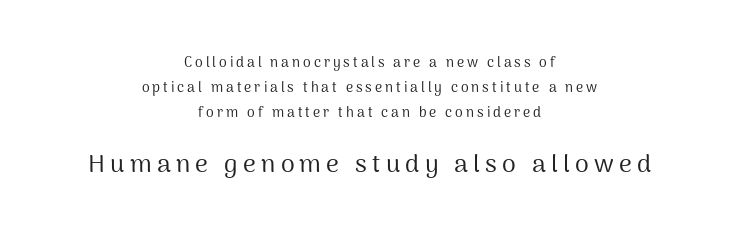
Q: Is the text bold? A: No.
Q: Is the text italic (slanted)? A: No, it is upright.
Q: Is the text underlined? A: No.
Q: How is the paragraph aligned? A: Centered.
Q: Is the spacing between letters normal or unusually wide? A: Unusually wide.
Q: Which block of text is set in a larger size, the first (top) or the second (bottom)? A: The second (bottom) one.
